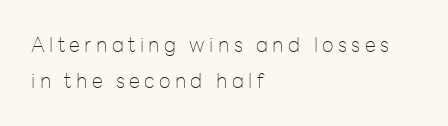
Q: Is the text bold? A: No.
Q: Is the text italic (slanted)? A: No, it is upright.
Q: Is the text underlined? A: No.
Q: How is the paragraph aligned? A: Left-aligned.
Q: Is the spacing between letters normal or unusually wide? A: Unusually wide.
